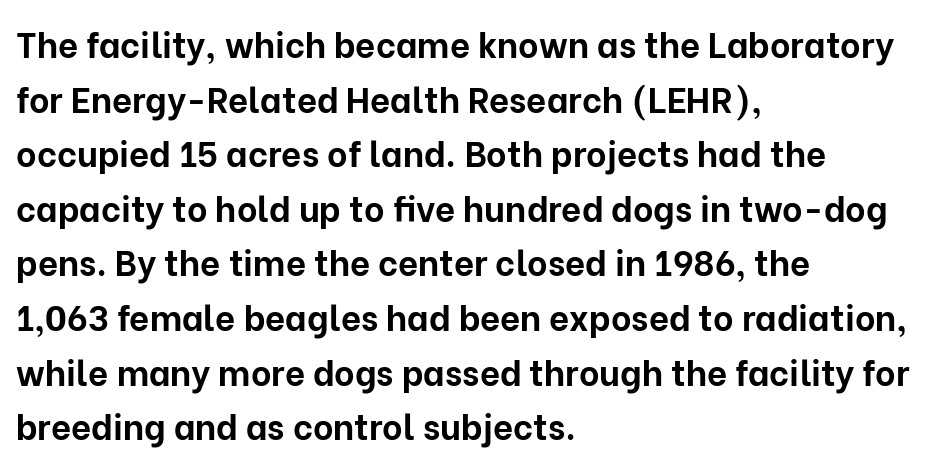
Students, this is bold: see how much ink each stroke carries. Type style note: lacks serifs. Quick note: interline space is typical. Just letters on the line, the space beneath them empty. Between one letter and the next there's only the usual sliver of space. This sample has the flowing, uneven cadence of proportional lettering.
